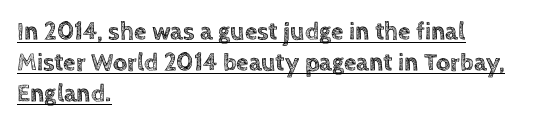
Q: Is the text italic (slanted)? A: No, it is upright.
Q: Is the text underlined? A: Yes.
Q: How is the paragraph aligned? A: Left-aligned.
Q: Is the spacing between letters normal or unusually wide? A: Normal.
Q: Is the spacing between lines tight, normal or loose? A: Normal.
